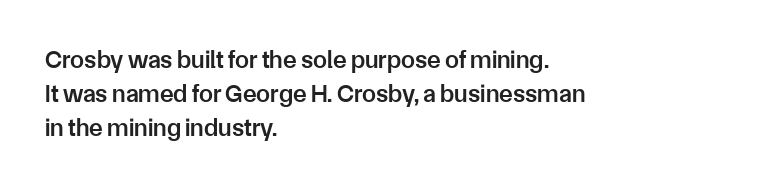
The image shows 25 px text type, upright; set left-aligned, normal line spacing (1.36x), normal letter spacing, not underlined.
